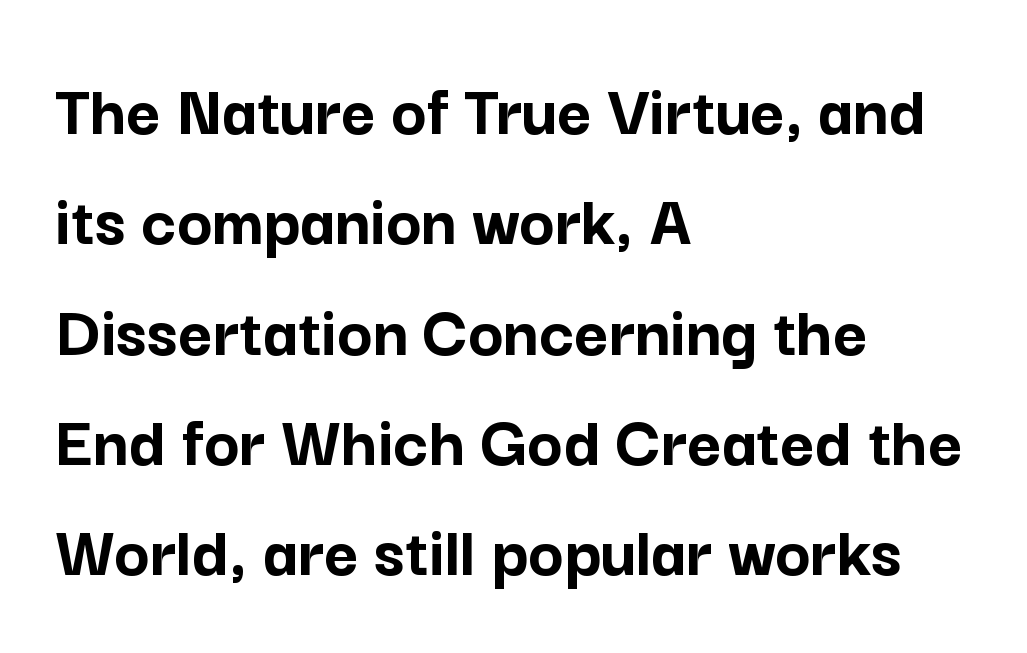
{"serif": "no", "italic": "no", "bold": "yes", "weight": "semibold", "width": "normal", "stroke_contrast": "low", "x_height": "medium", "monospaced": "no", "underline": "no", "align": "left", "line_spacing": "normal", "line_spacing_ratio": 1.49, "letter_spacing": "normal", "letter_spacing_em": 0.0, "glyph_px": 74}
